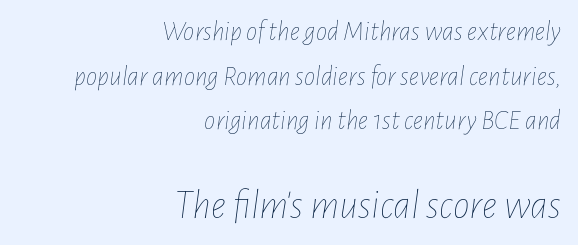
Reading down the column, the eye jumps a familiar distance to each next line. Nothing unusual about the tracking: characters are spaced as the font intends. Is this a fixed-width face? No — the glyphs have proportional, varying widths. It's the slanting kind of type.
